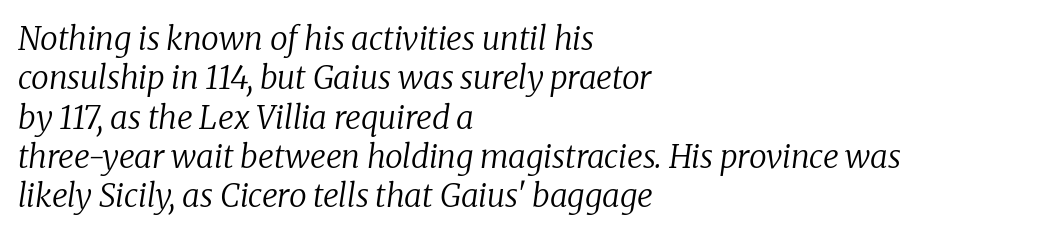
The image shows 32 px regular-weight serif type, italic (leaning right); set left-aligned, line spacing 1.23x, normal letter spacing, not underlined; low stroke contrast and a medium x-height.
